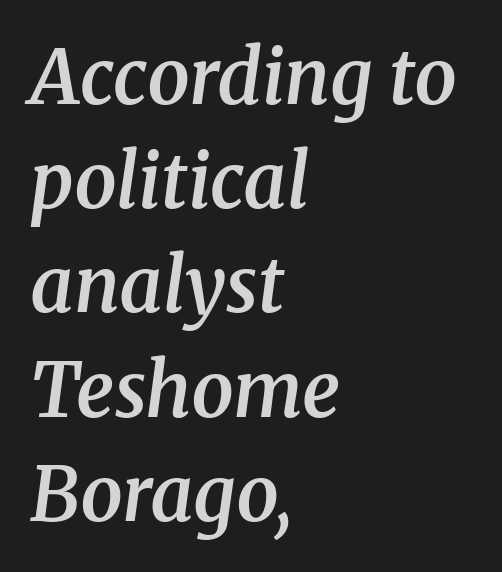
{"serif": "yes", "italic": "yes", "lean": "right", "slant_degrees": 8, "bold": "semi", "weight": "semibold", "width": "normal", "stroke_contrast": "medium", "x_height": "medium", "monospaced": "no", "underline": "no", "align": "left", "line_spacing": "normal", "line_spacing_ratio": 1.39, "letter_spacing": "normal", "letter_spacing_em": 0.0, "glyph_px": 75}
